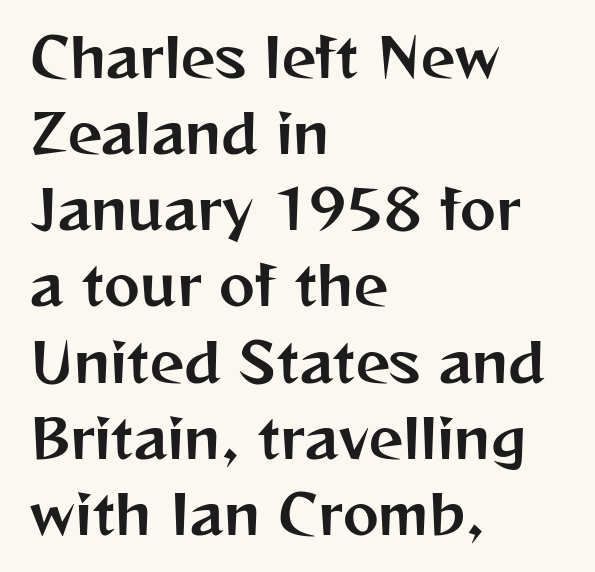
The image shows 54 px sans-serif type, upright; set left-aligned, normal line spacing (1.41x), normal letter spacing, not underlined; medium stroke contrast and a medium x-height.
